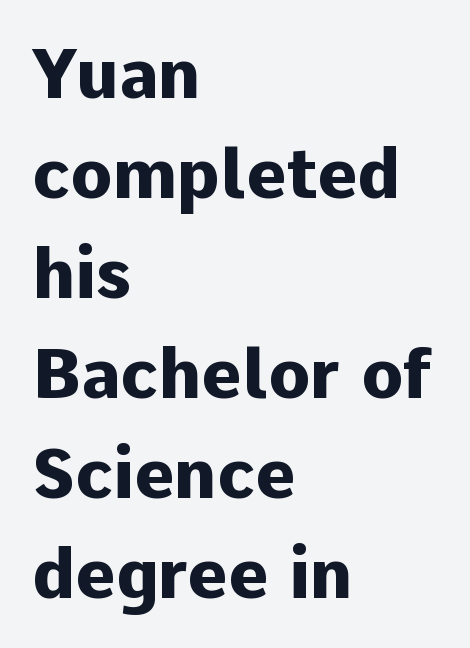
Q: Is the text bold? A: Yes.
Q: Is the text italic (slanted)? A: No, it is upright.
Q: Is the typeface a serif or a sans-serif typeface? A: Sans-serif.
Q: Is the text underlined? A: No.
Q: How is the paragraph aligned? A: Left-aligned.
Q: Is the spacing between letters normal or unusually wide? A: Normal.
Q: Is the spacing between lines tight, normal or loose? A: Normal.
Q: Width (condensed, normal, or wide)? A: Normal.
Q: Stroke contrast? A: Low.
Q: x-height? A: Medium.
Q: Monospaced? A: No.
